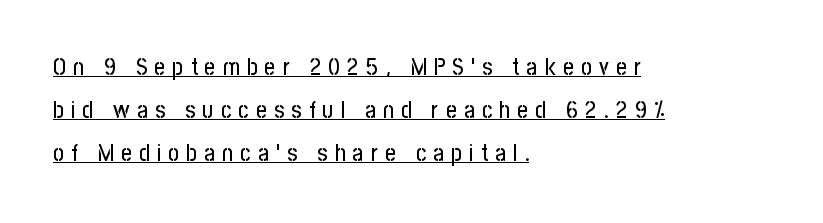
The lines are quadded left. Look at the tracking — it's clearly loosened, letters drifting apart. These lines were composed using upright roman letters. Is there an underline? Yes — a line sits under the letters.
